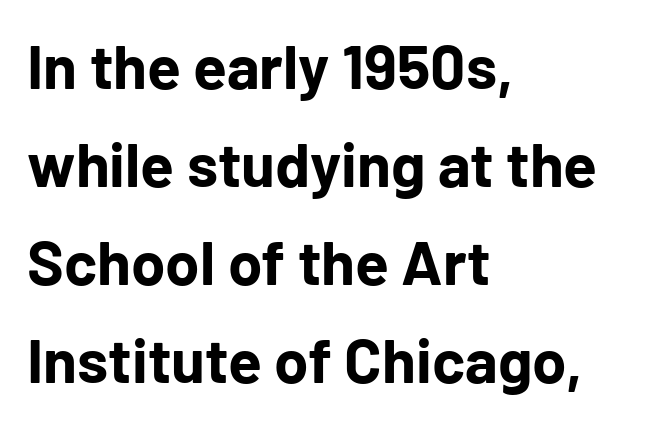
{"serif": "no", "italic": "no", "bold": "yes", "weight": "bold", "width": "normal", "stroke_contrast": "low", "x_height": "medium", "monospaced": "no", "underline": "no", "align": "left", "line_spacing": "normal", "line_spacing_ratio": 1.58, "letter_spacing": "normal", "letter_spacing_em": 0.0, "glyph_px": 62}
